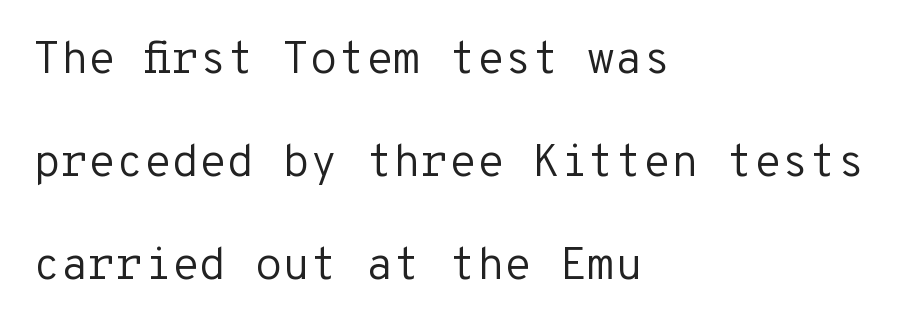
{"serif": "no", "italic": "no", "bold": "no", "weight": "regular", "width": "normal", "stroke_contrast": "low", "x_height": "medium", "monospaced": "yes", "underline": "no", "align": "left", "line_spacing": "loose", "line_spacing_ratio": 2.29, "letter_spacing": "normal", "letter_spacing_em": 0.0, "glyph_px": 45}
